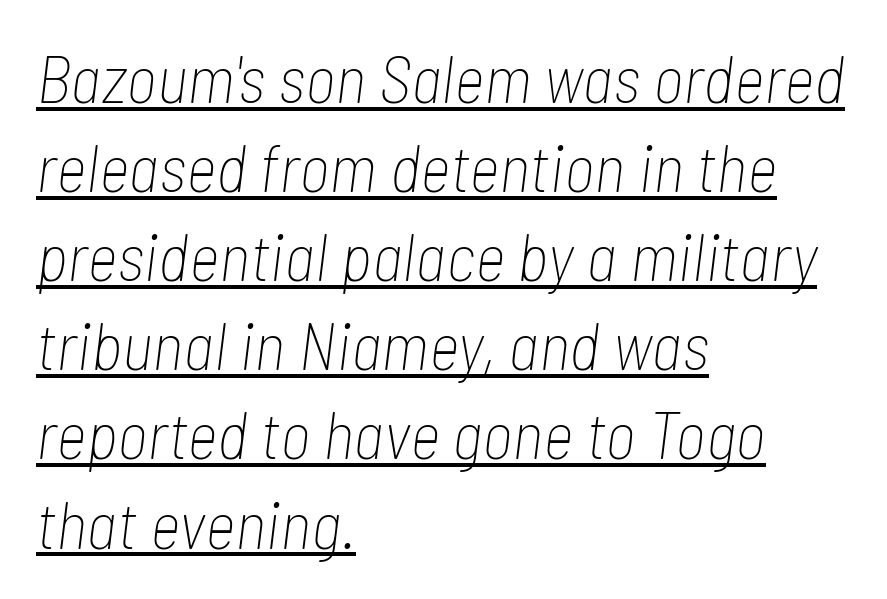
Q: Is the text bold? A: No.
Q: Is the text italic (slanted)? A: Yes, it leans right by about 7 degrees.
Q: Is the text underlined? A: Yes.
Q: How is the paragraph aligned? A: Left-aligned.
Q: Is the spacing between letters normal or unusually wide? A: Normal.
Q: Is the spacing between lines tight, normal or loose? A: Normal.
Q: Width (condensed, normal, or wide)? A: Condensed.
Q: Stroke contrast? A: Low.
Q: x-height? A: Medium.
Q: Monospaced? A: No.
